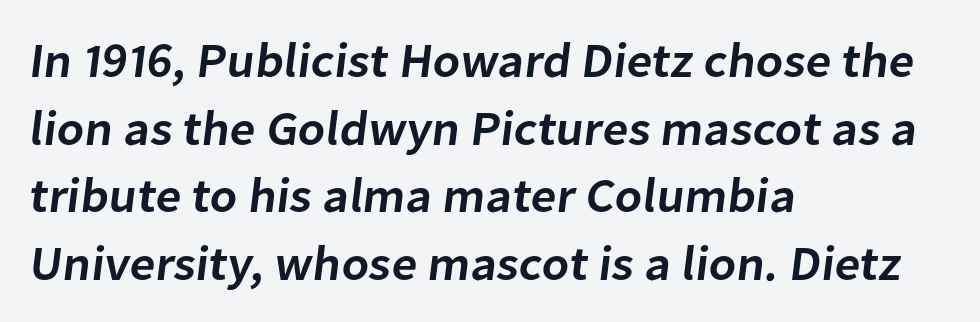
The image shows 49 px semibold sans-serif type; set left-aligned, normal line spacing (1.38x), normal letter spacing, not underlined; low stroke contrast and a medium x-height.
